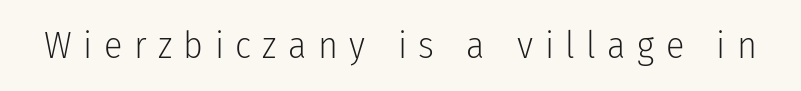
No letter is thick-stroked: the sample isn't bold. Rendered with straight, roman letterforms. Rule under the text: the space is simply empty. Proportional: the letters do not fall into vertical columns.
